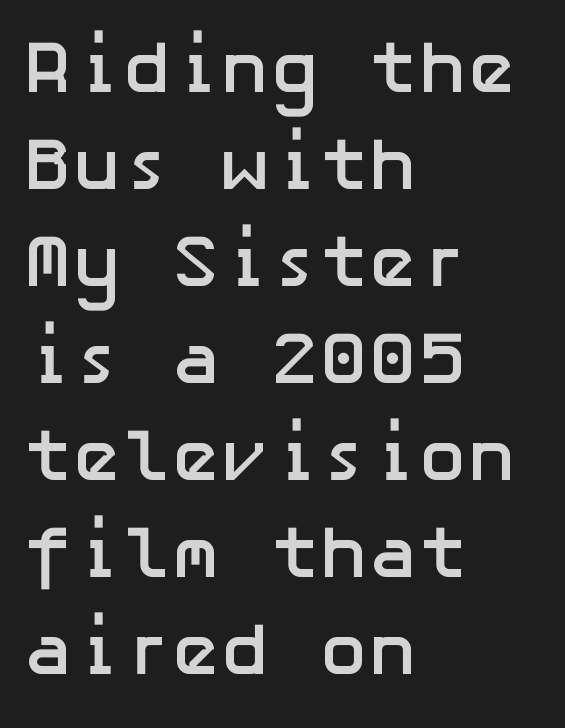
This rendering employs a face without finishing strokes, i.e., a sans-serif. You can tell it's not italic because the verticals are truly vertical. The setting favours the left margin, as ordinary paragraphs usually do. A dark, heavy texture on the line: the type is bold.
